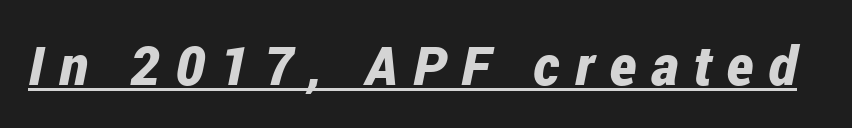
Q: Is the text bold? A: Yes.
Q: Is the text italic (slanted)? A: Yes, it leans right by about 12 degrees.
Q: Is the text underlined? A: Yes.
Q: Is the spacing between letters normal or unusually wide? A: Unusually wide.
Q: Width (condensed, normal, or wide)? A: Condensed.
Q: Stroke contrast? A: Low.
Q: x-height? A: Medium.
Q: Monospaced? A: No.
